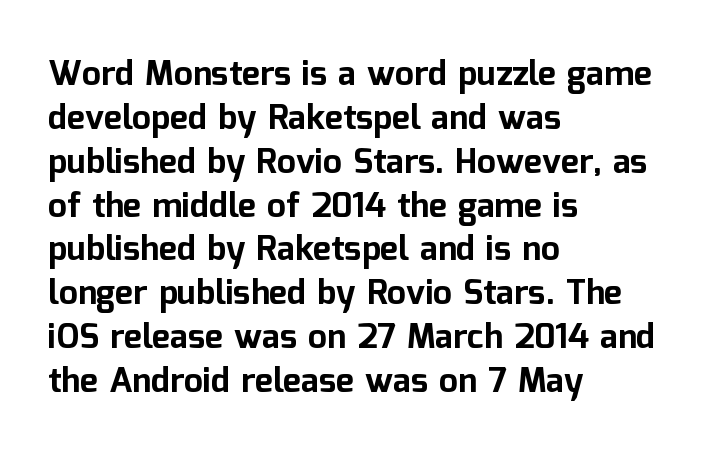
The image shows 34 px bold sans-serif type, upright; set left-aligned, normal line spacing (1.29x), normal letter spacing, not underlined; low stroke contrast and a medium x-height.
